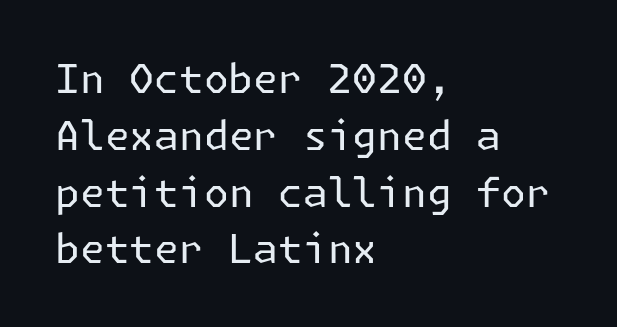
The image shows 40 px regular-weight sans-serif type, upright; set left-aligned, normal line spacing (1.42x), normal letter spacing, not underlined; low stroke contrast and a medium x-height.
